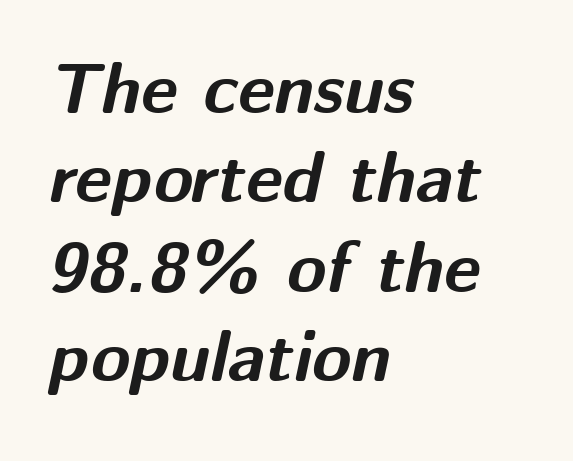
The image shows 71 px bold type, italic (leaning right); set left-aligned, normal line spacing (1.26x), normal letter spacing, not underlined; medium stroke contrast and a medium x-height.
